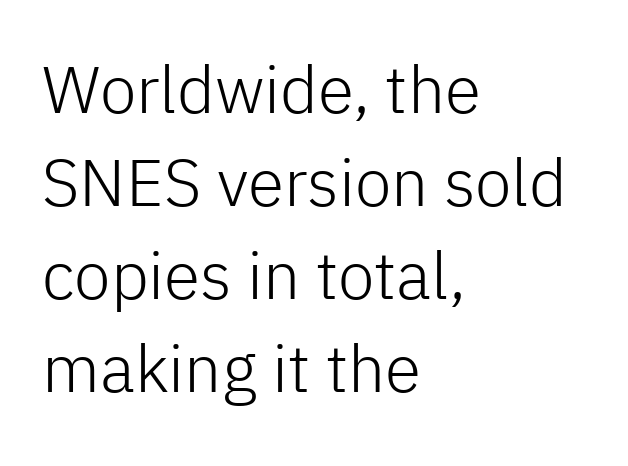
Q: Is the text bold? A: No.
Q: Is the text italic (slanted)? A: No, it is upright.
Q: Is the typeface a serif or a sans-serif typeface? A: Sans-serif.
Q: Is the text underlined? A: No.
Q: How is the paragraph aligned? A: Left-aligned.
Q: Is the spacing between letters normal or unusually wide? A: Normal.
Q: Is the spacing between lines tight, normal or loose? A: Normal.
Q: Width (condensed, normal, or wide)? A: Normal.
Q: Stroke contrast? A: Low.
Q: x-height? A: Medium.
Q: Monospaced? A: No.
